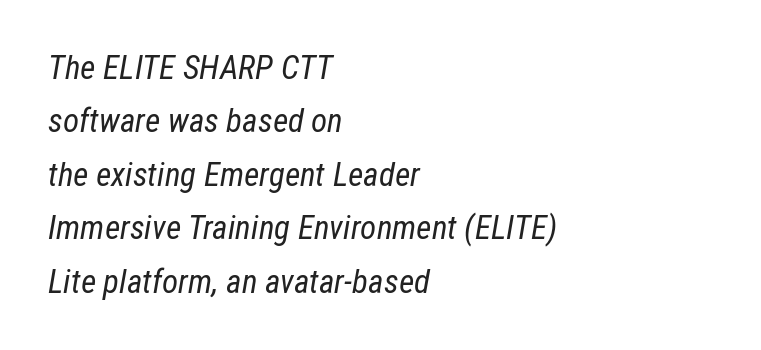
Q: Is the text bold? A: No.
Q: Is the text italic (slanted)? A: Yes, it leans right by about 12 degrees.
Q: Is the text underlined? A: No.
Q: How is the paragraph aligned? A: Left-aligned.
Q: Is the spacing between letters normal or unusually wide? A: Normal.
Q: Is the spacing between lines tight, normal or loose? A: Normal.
Q: Width (condensed, normal, or wide)? A: Condensed.
Q: Stroke contrast? A: Low.
Q: x-height? A: Medium.
Q: Monospaced? A: No.
